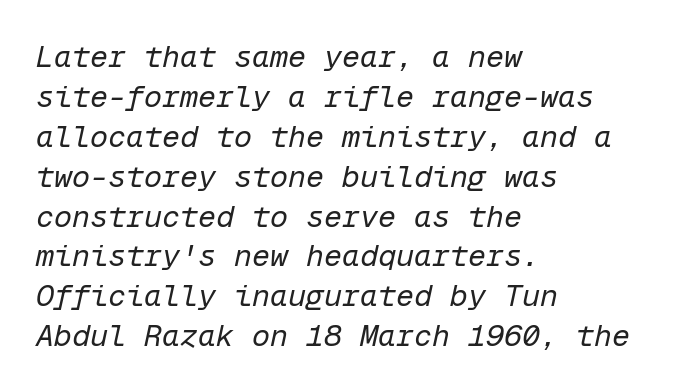
Leading: standard. Tracking value appears to be zero — textbook default spacing. Every character here occupies the same horizontal width, giving the sample a typewriter-like rhythm. Unmarked baselines from the first word to the last.
